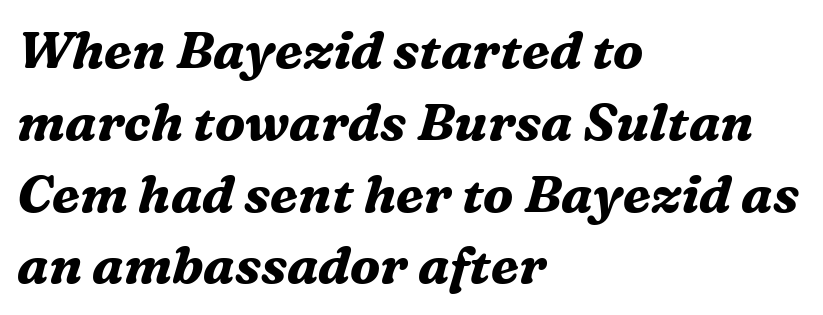
Q: Is the text bold? A: Yes.
Q: Is the text italic (slanted)? A: Yes, it leans right by about 16 degrees.
Q: Is the typeface a serif or a sans-serif typeface? A: Serif.
Q: Is the text underlined? A: No.
Q: How is the paragraph aligned? A: Left-aligned.
Q: Is the spacing between letters normal or unusually wide? A: Normal.
Q: Is the spacing between lines tight, normal or loose? A: Normal.
Q: Width (condensed, normal, or wide)? A: Normal.
Q: Stroke contrast? A: Medium.
Q: x-height? A: Medium.
Q: Monospaced? A: No.
